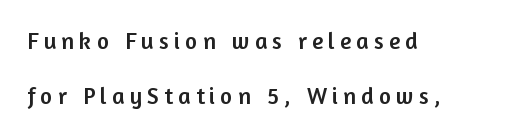
The area under the type is left untouched. A great deal of white space separates one row of letters from the next. Does extra space separate the letters? Yes, quite a lot of it. Left-aligned paragraph, ragged on the right. Ordinary non-slanted type is in use.
